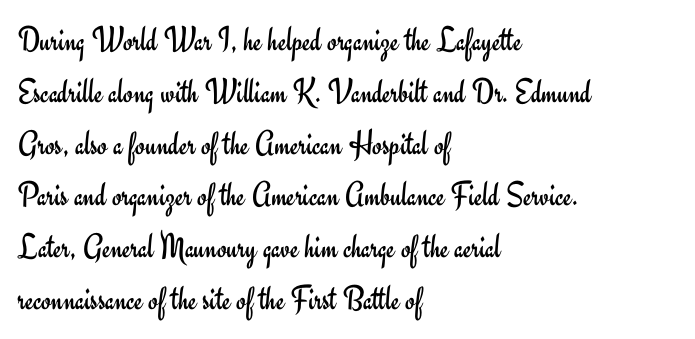
The designer went with a sans here, leaving each stem footless. Regarding leading, the lines here are spaced in the standard way. The line texture is even and compact thanks to regular tracking. Lines of text with bare space underneath. The letters advance in unequal steps, a hallmark of proportional type.
